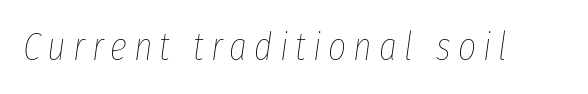
The area under the type is left untouched. Note the varied advance widths — an 'i' is clearly narrower than an 'm'. The whole block is typeset with a tilt. Heaviness? Minimal to ordinary, like unemphasized prose.
